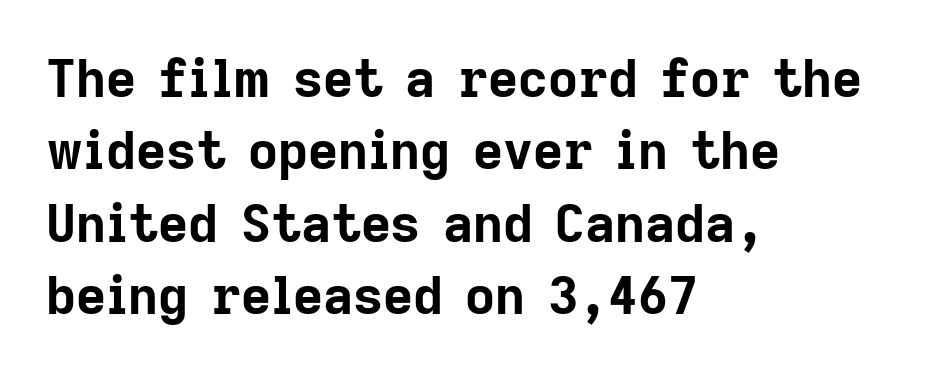
{"serif": "no", "italic": "no", "bold": "yes", "weight": "bold", "width": "normal", "stroke_contrast": "low", "x_height": "medium", "monospaced": "no", "underline": "no", "align": "left", "line_spacing": "normal", "line_spacing_ratio": 1.39, "letter_spacing": "normal", "letter_spacing_em": 0.0, "glyph_px": 52}
